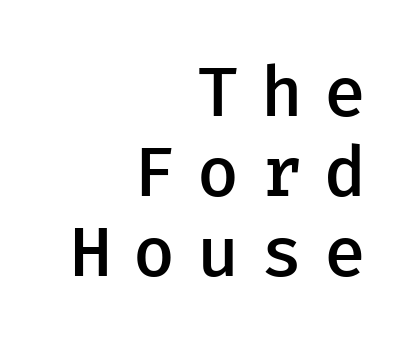
Quick note: underline off. The lines in this sample share a right terminus and differ only in where they begin. This sample has the even, mechanical cadence of fixed-width lettering. A semibold gives these letters moderate extra thickness, short of bold. A typesetter would mark this as roman, not italic. Examine the stroke ends and you'll find no serifs.
